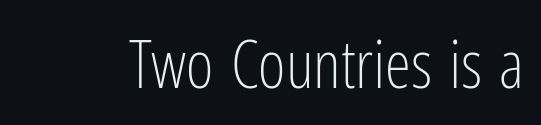
{"serif": "no", "italic": "no", "bold": "no", "weight": "light", "width": "condensed", "stroke_contrast": "low", "x_height": "medium", "monospaced": "no", "underline": "no", "letter_spacing": "normal", "letter_spacing_em": 0.0, "glyph_px": 66}
